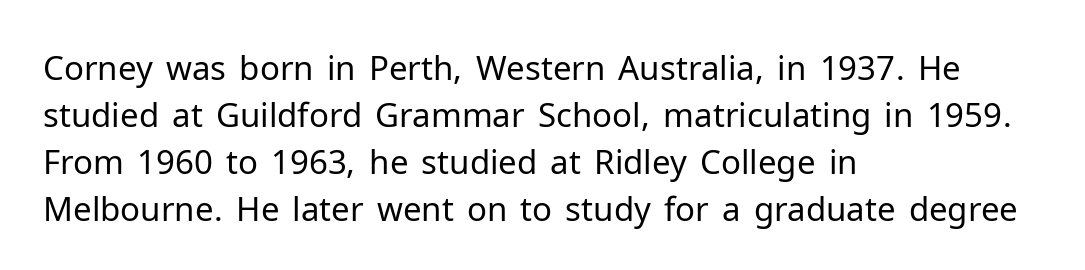
The image shows 33 px regular-weight sans-serif type, upright; set left-aligned, normal line spacing (1.42x), normal letter spacing, not underlined; low stroke contrast and a medium x-height.
